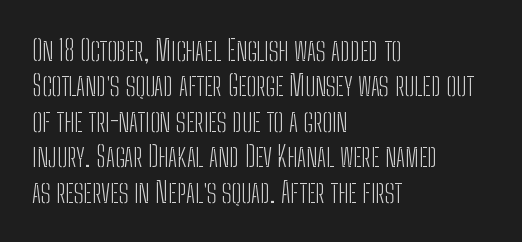
The image shows 29 px light, condensed sans-serif type, upright; set left-aligned, line spacing 1.22x, normal letter spacing, not underlined; low stroke contrast and a medium x-height.
